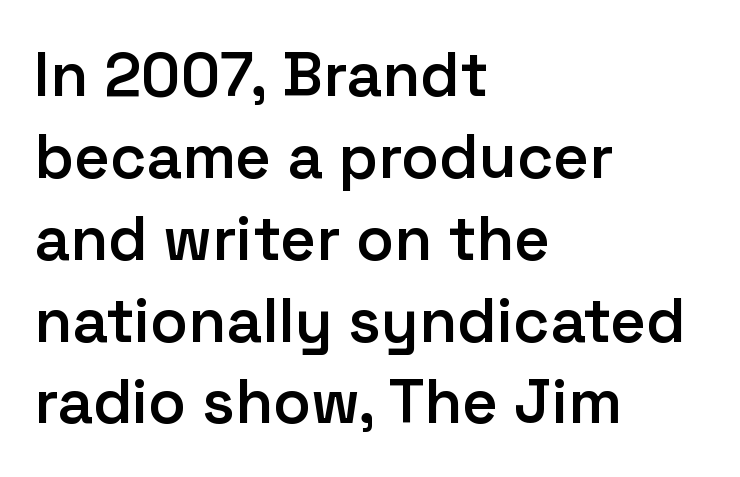
Q: Is the text bold? A: Semi-bold.
Q: Is the text italic (slanted)? A: No, it is upright.
Q: Is the typeface a serif or a sans-serif typeface? A: Sans-serif.
Q: Is the text underlined? A: No.
Q: How is the paragraph aligned? A: Left-aligned.
Q: Is the spacing between letters normal or unusually wide? A: Normal.
Q: Is the spacing between lines tight, normal or loose? A: Normal.
Q: Width (condensed, normal, or wide)? A: Normal.
Q: Stroke contrast? A: Low.
Q: x-height? A: Medium.
Q: Monospaced? A: No.
